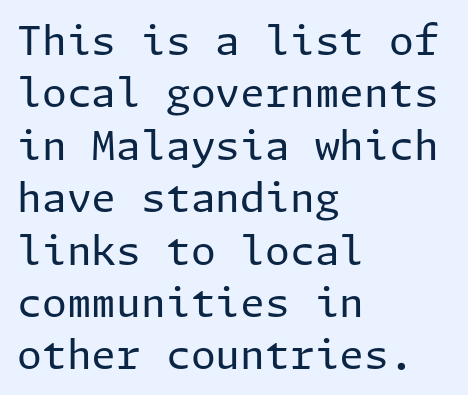
Q: Is the text bold? A: No.
Q: Is the text italic (slanted)? A: No, it is upright.
Q: Is the typeface a serif or a sans-serif typeface? A: Sans-serif.
Q: Is the text underlined? A: No.
Q: How is the paragraph aligned? A: Left-aligned.
Q: Is the spacing between letters normal or unusually wide? A: Normal.
Q: Is the spacing between lines tight, normal or loose? A: Normal.
Q: Width (condensed, normal, or wide)? A: Normal.
Q: Stroke contrast? A: Low.
Q: x-height? A: Medium.
